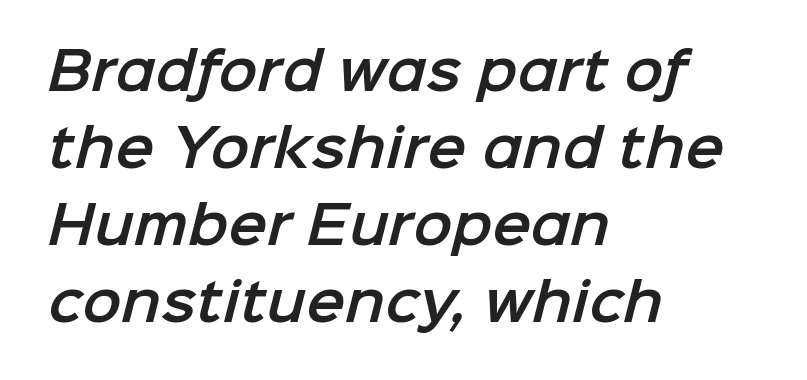
Q: Is the typeface a serif or a sans-serif typeface? A: Sans-serif.
Q: Is the text underlined? A: No.
Q: How is the paragraph aligned? A: Left-aligned.
Q: Is the spacing between letters normal or unusually wide? A: Normal.
Q: Is the spacing between lines tight, normal or loose? A: Normal.
Q: Width (condensed, normal, or wide)? A: Normal.
Q: Stroke contrast? A: Low.
Q: x-height? A: Medium.
Q: Monospaced? A: No.
